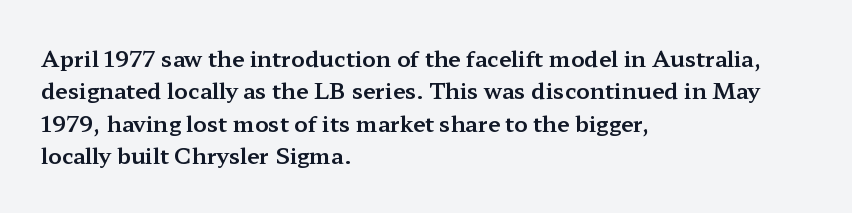
Bare-footed words on every line. The space between consecutive lines is moderate. Caption: standard tracking, unaltered. The lettering holds an erect, upright posture throughout. The text block is weighted toward the left margin, trailing off unevenly rightward.
